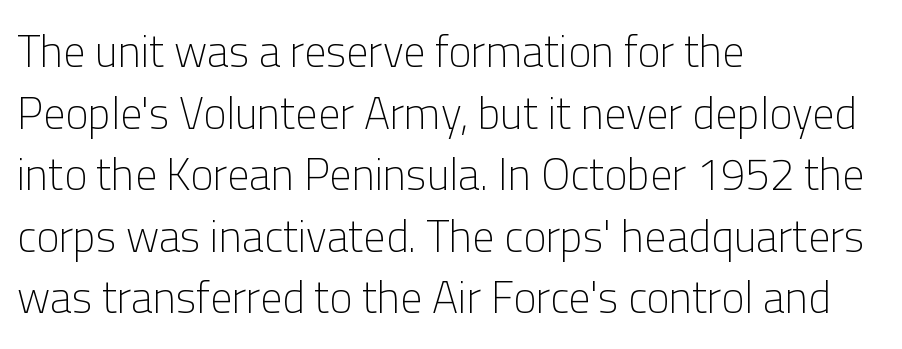
The image shows 44 px light sans-serif type, upright; set left-aligned, normal line spacing (1.4x), normal letter spacing, not underlined; low stroke contrast and a medium x-height.
